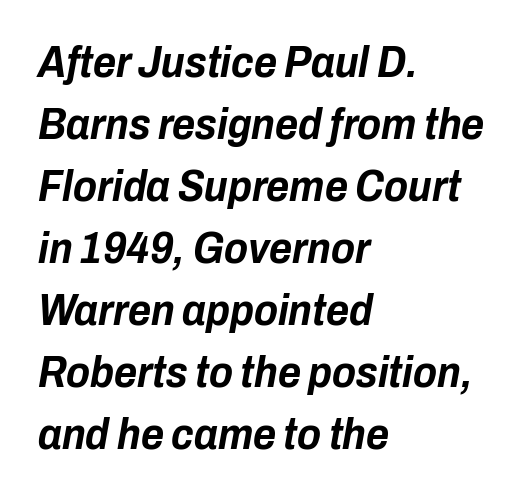
The image shows 44 px bold, condensed type, italic (leaning right); set left-aligned, normal line spacing (1.41x), normal letter spacing, not underlined; low stroke contrast and a medium x-height.
